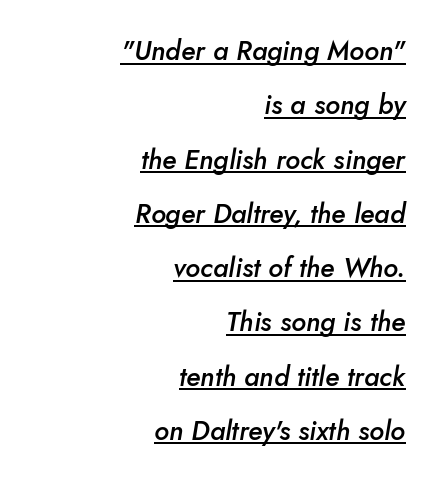
Q: Is the text bold? A: Semi-bold.
Q: Is the text italic (slanted)? A: Yes, it leans right by about 10 degrees.
Q: Is the text underlined? A: Yes.
Q: How is the paragraph aligned? A: Right-aligned.
Q: Is the spacing between letters normal or unusually wide? A: Normal.
Q: Is the spacing between lines tight, normal or loose? A: Loose.
